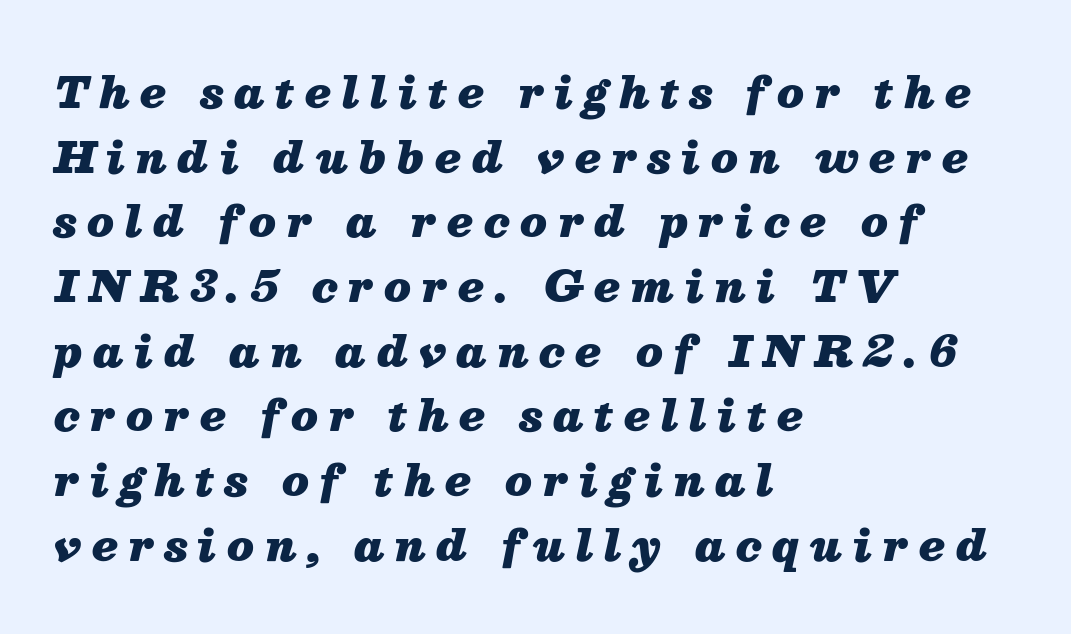
Q: Is the text bold? A: Yes.
Q: Is the text italic (slanted)? A: Yes, it leans right by about 13 degrees.
Q: Is the text underlined? A: No.
Q: How is the paragraph aligned? A: Left-aligned.
Q: Is the spacing between letters normal or unusually wide? A: Unusually wide.
Q: Is the spacing between lines tight, normal or loose? A: Normal.
Q: Width (condensed, normal, or wide)? A: Normal.
Q: Stroke contrast? A: Medium.
Q: x-height? A: Medium.
Q: Monospaced? A: No.
